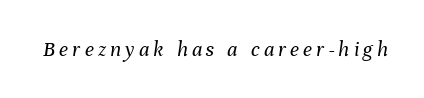
The image shows 22 px text type, italic (leaning right); set not underlined.
